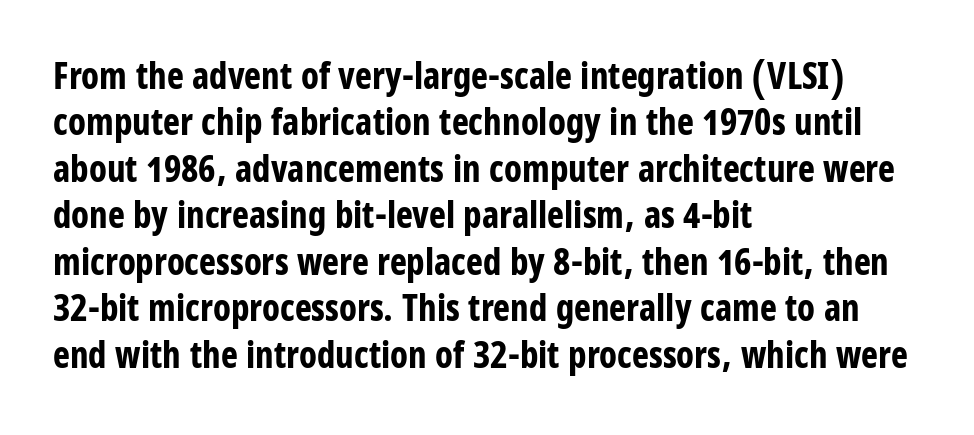
The image shows 36 px bold, condensed sans-serif type, upright; set left-aligned, normal line spacing (1.29x), normal letter spacing, not underlined; low stroke contrast and a large x-height.
